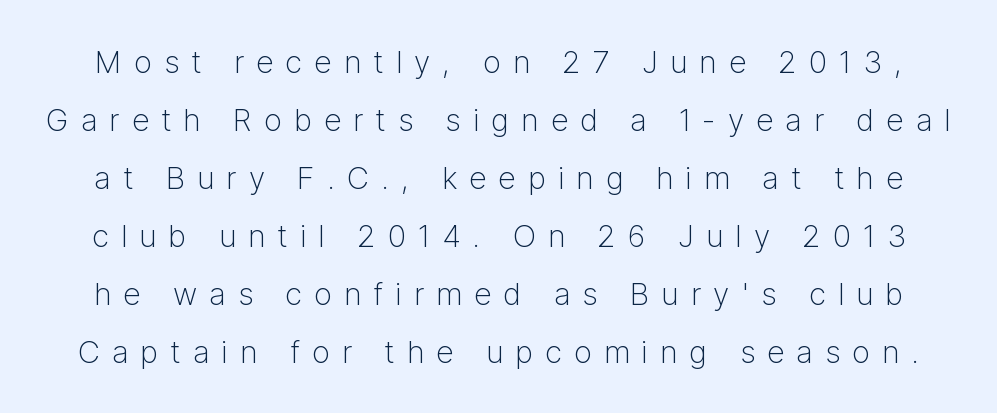
{"serif": "no", "italic": "no", "bold": "no", "weight": "light", "width": "normal", "stroke_contrast": "low", "x_height": "medium", "monospaced": "no", "underline": "no", "line_spacing_ratio": 1.87, "letter_spacing": "wide", "letter_spacing_em": 0.39, "glyph_px": 31}
